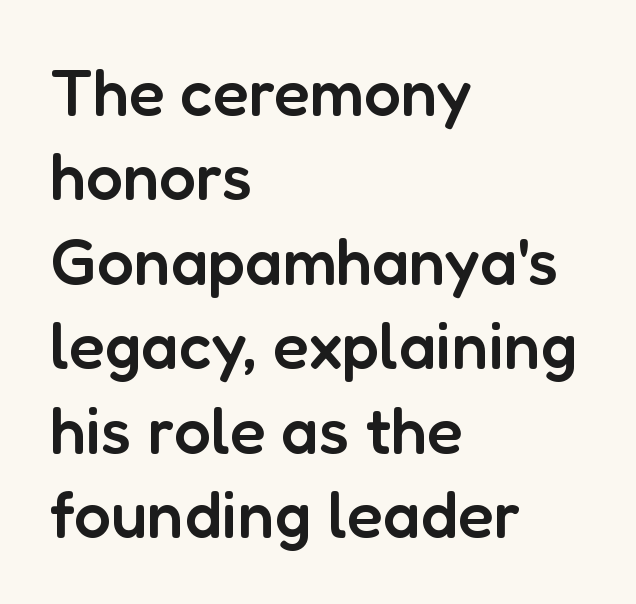
{"serif": "no", "italic": "no", "bold": "semi", "weight": "semibold", "width": "normal", "stroke_contrast": "low", "x_height": "medium", "monospaced": "no", "underline": "no", "align": "left", "line_spacing": "normal", "line_spacing_ratio": 1.28, "letter_spacing": "normal", "letter_spacing_em": 0.0, "glyph_px": 66}
